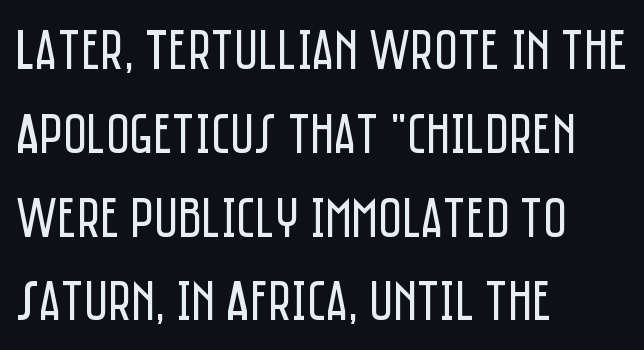
The image shows 57 px regular-weight, condensed sans-serif type, upright; set left-aligned, normal line spacing (1.47x), normal letter spacing, not underlined; low stroke contrast and a large x-height.
